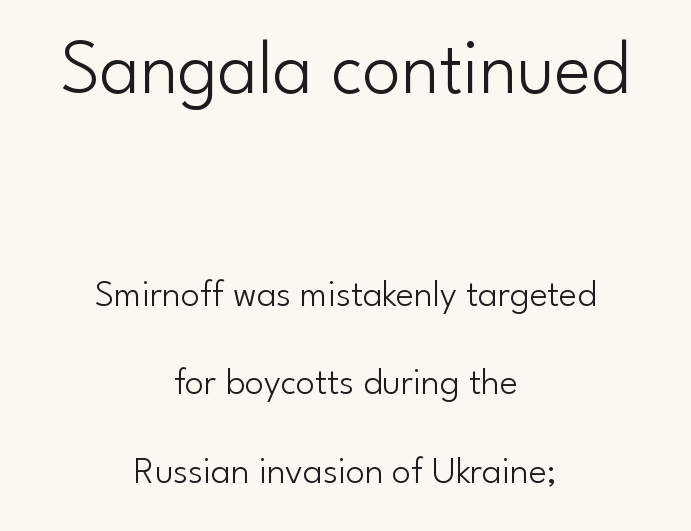
{"serif": "no", "italic": "no", "bold": "no", "weight": "light", "width": "normal", "stroke_contrast": "low", "x_height": "small", "monospaced": "no", "underline": "no", "align": "center", "line_spacing": "loose", "line_spacing_ratio": 2.32, "letter_spacing": "normal", "letter_spacing_em": 0.0, "larger_block": "first", "size_ratio": 2.03, "glyph_px": 77}
